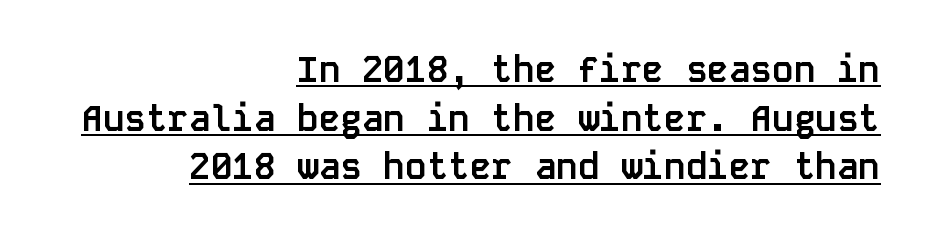
{"serif": "no", "italic": "no", "bold": "yes", "weight": "semibold", "width": "normal", "stroke_contrast": "low", "x_height": "large", "monospaced": "yes", "underline": "yes", "align": "right", "line_spacing": "normal", "line_spacing_ratio": 1.35, "letter_spacing": "normal", "letter_spacing_em": 0.0, "glyph_px": 36}
